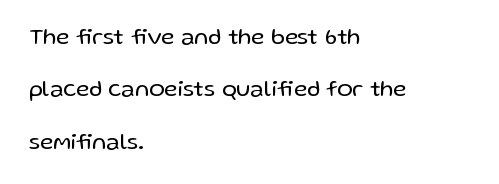
The image shows 23 px text type, upright; set left-aligned, loose line spacing (2.28x), normal letter spacing, not underlined.
